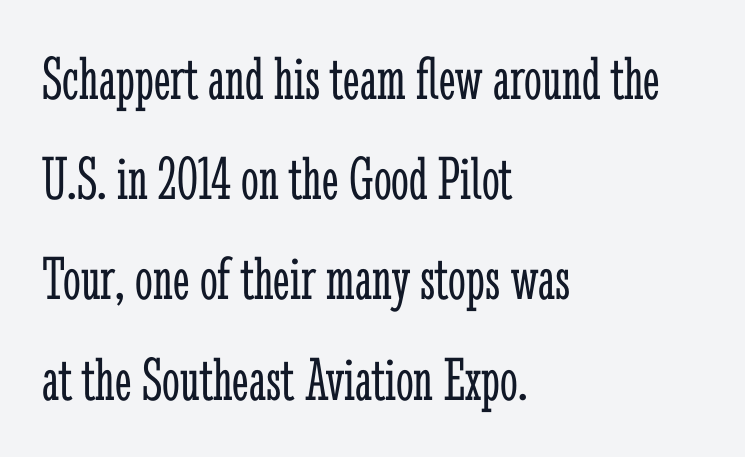
The image shows 63 px light, condensed serif type, upright; set left-aligned, normal line spacing (1.59x), normal letter spacing, not underlined; low stroke contrast and a medium x-height.
